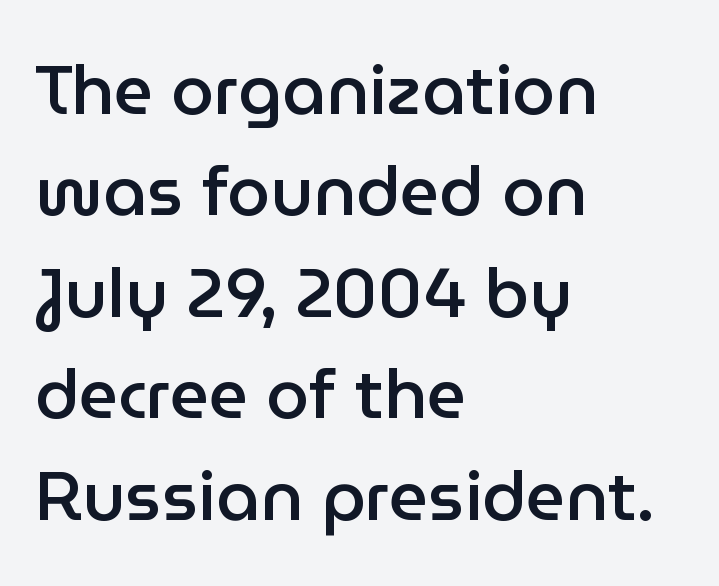
The image shows 69 px semibold sans-serif type, upright; set left-aligned, normal line spacing (1.47x), normal letter spacing, not underlined; low stroke contrast and a medium x-height.
